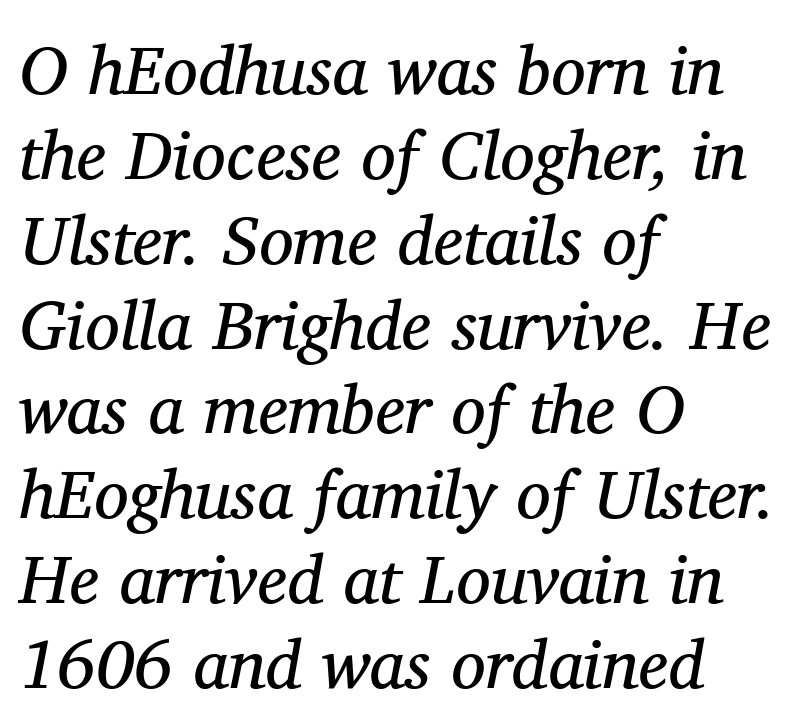
The foot of each line stays bare and open. Letters have the restrained weight of plain body copy at most. This rendering uses left alignment, leaving the right contour irregular. The horizontal fit of the characters is conventional and even. The text carries the slant typical of an italic or oblique font. You could not count columns in this text — the font is proportionally spaced.
